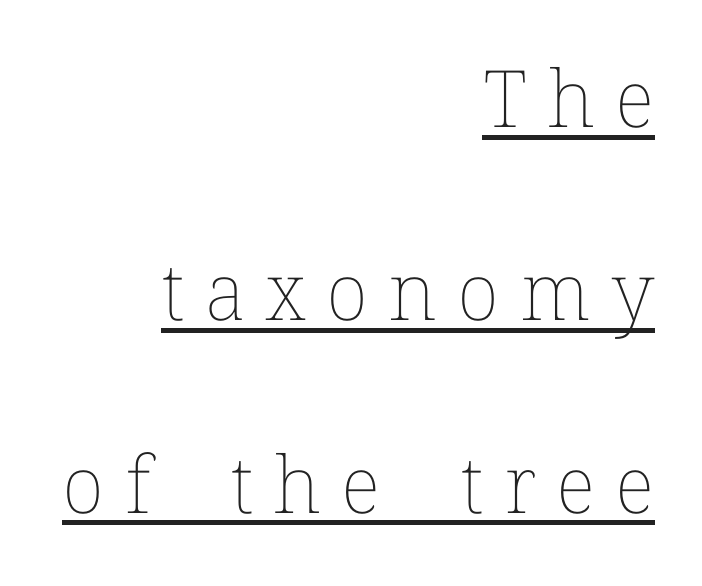
Has an underline been added? It has. Each line ends at the same right margin while the left side varies. The face used here is proportionally spaced, like ordinary book or web type. Look at the tracking — it's clearly loosened, letters drifting apart.
